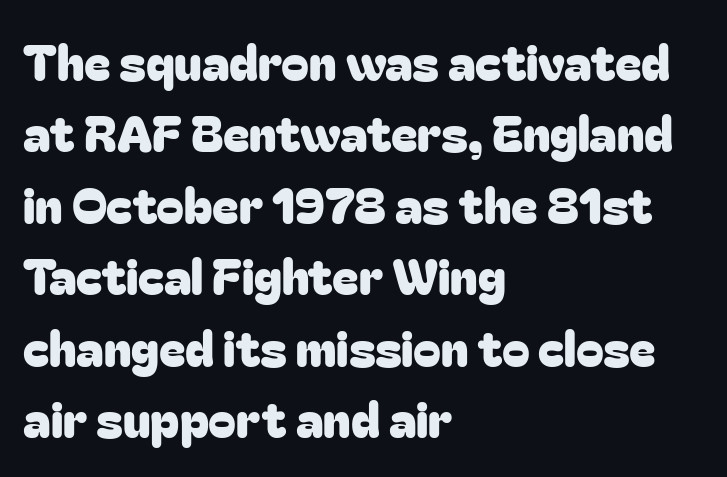
This is sans-serif lettering, the kind often seen on screens and signage. A student would call this left alignment; a typographer would say flush left, rag right. Between one letter and the next there's only the usual sliver of space. The letters advance in unequal steps, a hallmark of proportional type.
